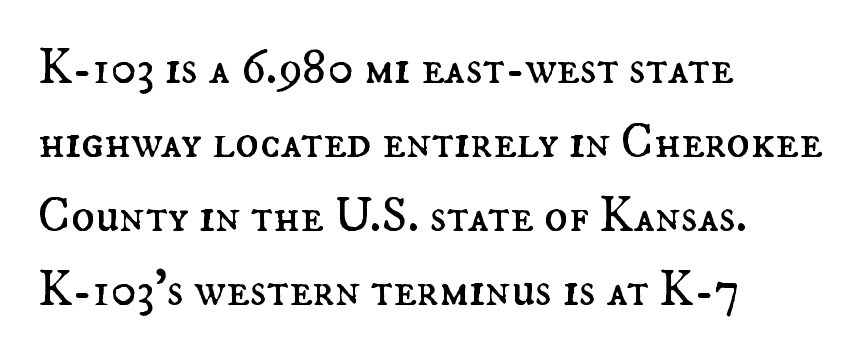
Q: Is the text bold? A: No.
Q: Is the text italic (slanted)? A: No, it is upright.
Q: Is the text underlined? A: No.
Q: How is the paragraph aligned? A: Left-aligned.
Q: Is the spacing between letters normal or unusually wide? A: Normal.
Q: Is the spacing between lines tight, normal or loose? A: Normal.
Q: Width (condensed, normal, or wide)? A: Normal.
Q: Stroke contrast? A: Medium.
Q: x-height? A: Small.
Q: Monospaced? A: No.
